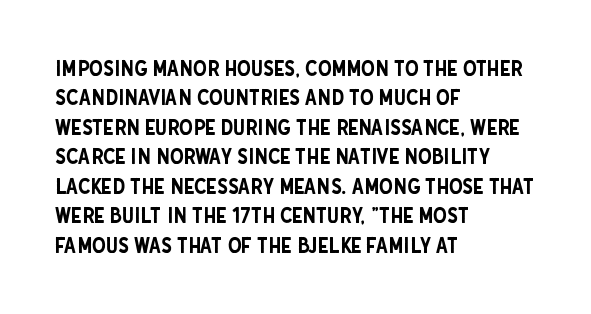
{"italic": "no", "underline": "no", "align": "left", "line_spacing": "normal", "line_spacing_ratio": 1.34, "letter_spacing": "normal", "letter_spacing_em": 0.0, "glyph_px": 22}
